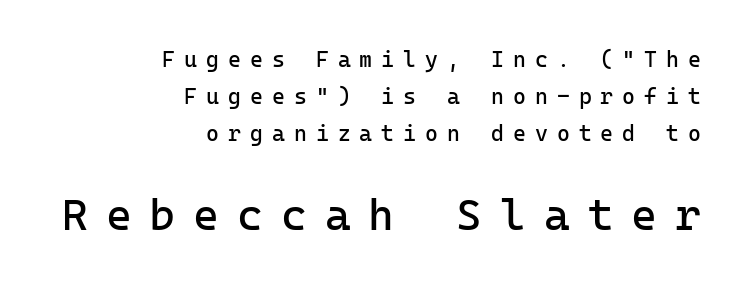
Q: Is the text bold? A: No.
Q: Is the text italic (slanted)? A: No, it is upright.
Q: Is the typeface a serif or a sans-serif typeface? A: Sans-serif.
Q: Is the text underlined? A: No.
Q: How is the paragraph aligned? A: Right-aligned.
Q: Is the spacing between letters normal or unusually wide? A: Unusually wide.
Q: Is the spacing between lines tight, normal or loose? A: Normal.
Q: Which block of text is set in a larger size, the first (top) or the second (bottom)? A: The second (bottom) one.
Q: Width (condensed, normal, or wide)? A: Normal.
Q: Stroke contrast? A: Low.
Q: x-height? A: Medium.
Q: Monospaced? A: Yes.
